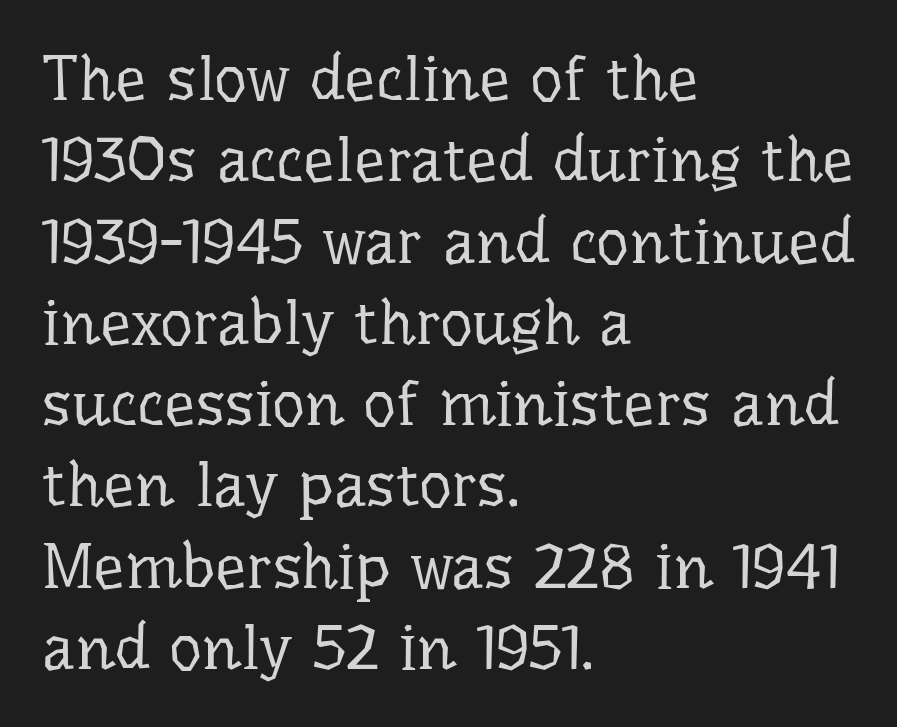
{"serif": "yes", "italic": "no", "bold": "no", "weight": "regular", "width": "normal", "stroke_contrast": "low", "x_height": "medium", "monospaced": "no", "underline": "no", "align": "left", "line_spacing": "normal", "line_spacing_ratio": 1.29, "letter_spacing": "normal", "letter_spacing_em": 0.0, "glyph_px": 63}
